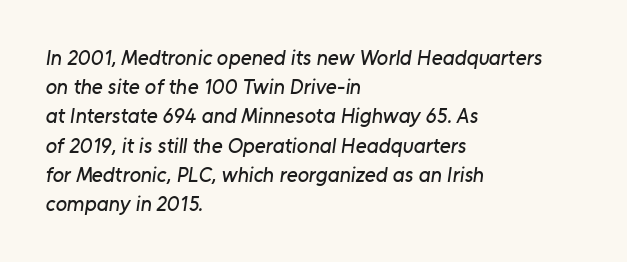
Q: Is the text underlined? A: No.
Q: How is the paragraph aligned? A: Left-aligned.
Q: Is the spacing between letters normal or unusually wide? A: Normal.
Q: Is the spacing between lines tight, normal or loose? A: Normal.
